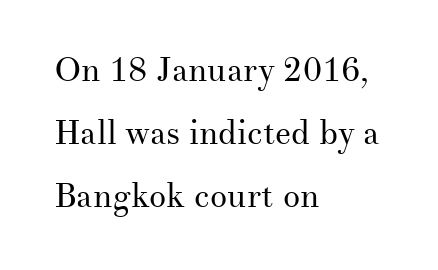
The letters advance in unequal steps, a hallmark of proportional type. Each row of text sits above clean, open space. Letters have the restrained weight of plain body copy at most. Each letter's strokes conclude with small projecting serifs. This sample uses plain, unmodified letter spacing.
